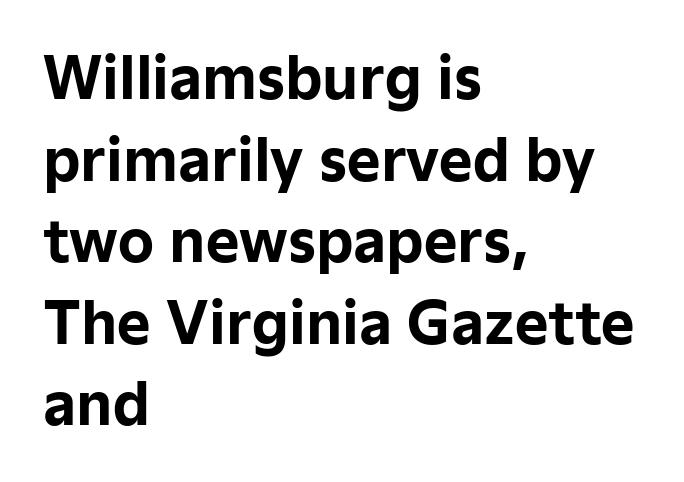
All the whitespace from short lines collects on the right. Quick note: not italic, upright. Do the characters align in a grid? No, the font is proportional. The text was rendered using a sans face with plain stroke endings. Weight check: bold — yes, fully. In terms of leading, this rendering sits right in the middle.
